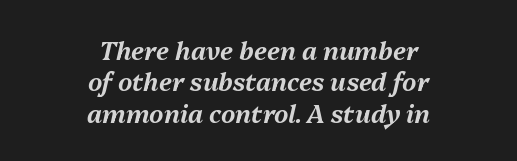
Q: Is the text italic (slanted)? A: Yes, it leans right by about 13 degrees.
Q: Is the text underlined? A: No.
Q: How is the paragraph aligned? A: Centered.
Q: Is the spacing between letters normal or unusually wide? A: Normal.
Q: Is the spacing between lines tight, normal or loose? A: Normal.
